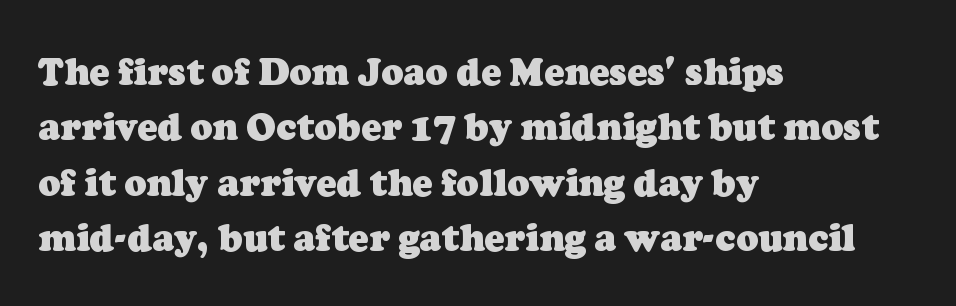
{"serif": "yes", "bold": "yes", "weight": "heavy", "width": "normal", "stroke_contrast": "low", "x_height": "medium", "monospaced": "no", "underline": "no", "align": "left", "line_spacing": "normal", "line_spacing_ratio": 1.5, "letter_spacing": "normal", "letter_spacing_em": 0.0, "glyph_px": 37}
